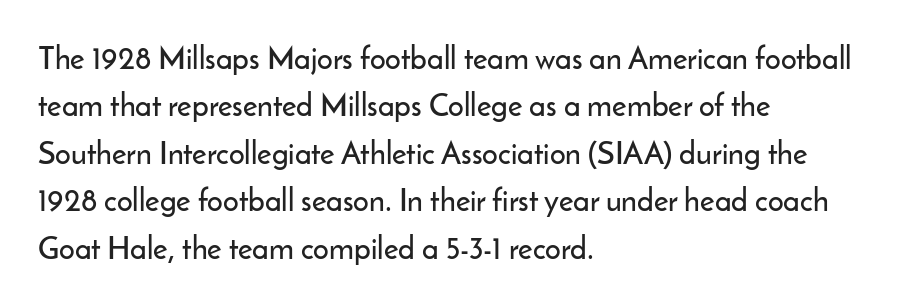
Layout note: lines flush left. A typesetter would call this leading conventional body-copy spacing. This sample has the flowing, uneven cadence of proportional lettering. The zone under the glyphs is completely vacant. A typesetter would mark this as roman, not italic.
